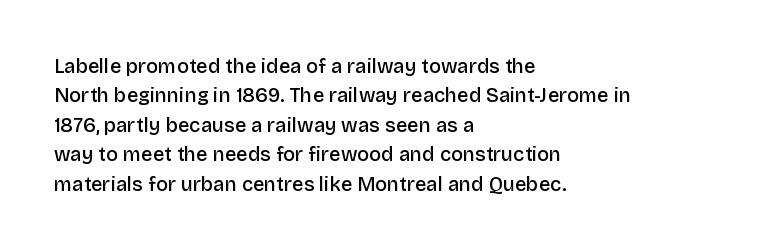
A bare baseline throughout the passage. Vertically, the passage feels balanced, rows spaced as you'd expect. Horizontal alignment here is leftward, the default for most running prose. Is the type bold? Partly — it's a semibold, heavier than regular but not fully bold.
